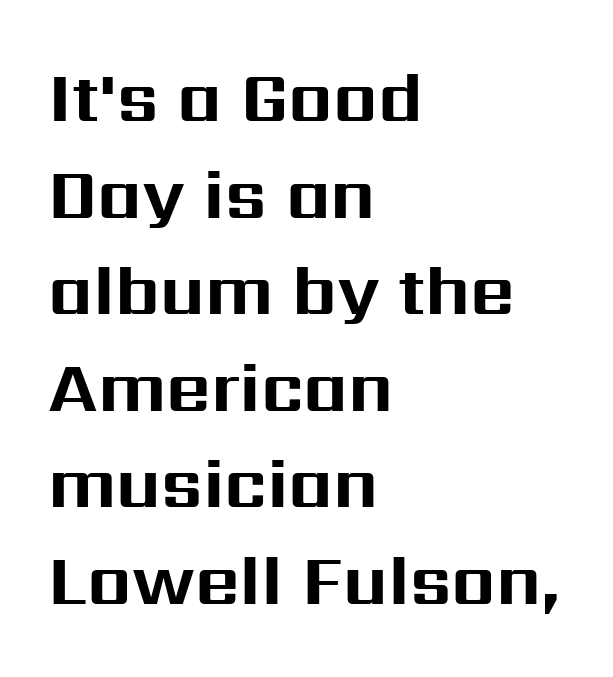
The image shows 69 px bold sans-serif type, upright; set left-aligned, normal line spacing (1.4x), normal letter spacing, not underlined; medium stroke contrast and a medium x-height.
